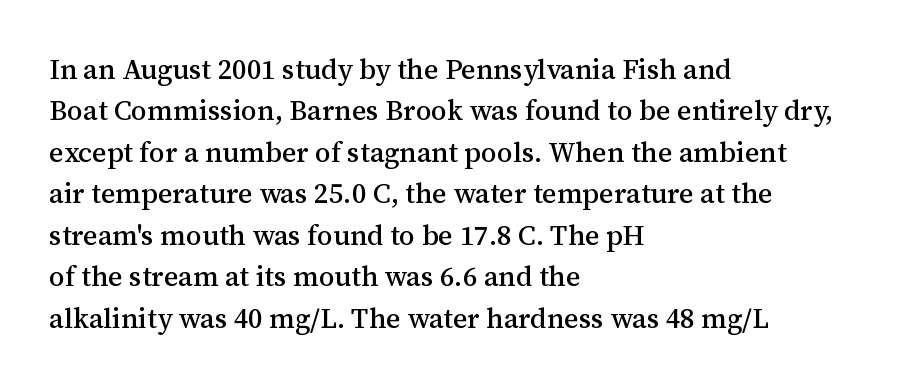
The image shows 28 px serif type, upright; set left-aligned, normal line spacing (1.48x), normal letter spacing, not underlined; medium stroke contrast and a medium x-height.
